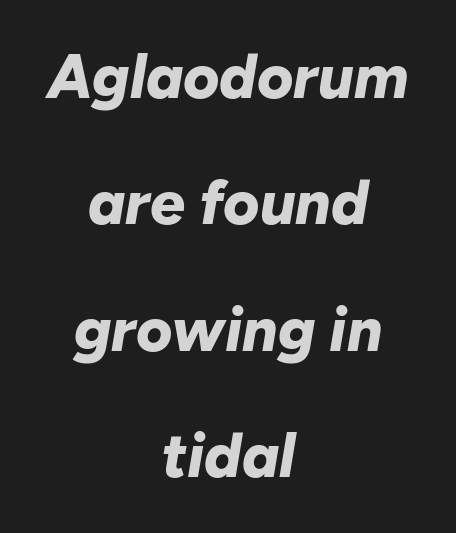
Q: Is the text bold? A: Yes.
Q: Is the text italic (slanted)? A: Yes, it leans right by about 10 degrees.
Q: Is the text underlined? A: No.
Q: How is the paragraph aligned? A: Centered.
Q: Is the spacing between letters normal or unusually wide? A: Normal.
Q: Is the spacing between lines tight, normal or loose? A: Loose.
Q: Width (condensed, normal, or wide)? A: Normal.
Q: Stroke contrast? A: Low.
Q: x-height? A: Medium.
Q: Monospaced? A: No.
